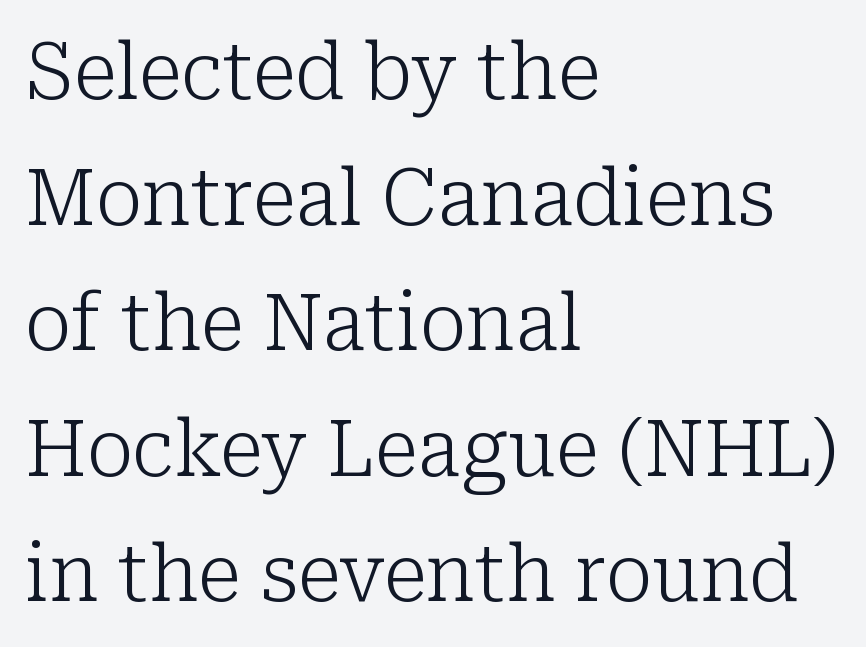
Q: Is the text bold? A: No.
Q: Is the text italic (slanted)? A: No, it is upright.
Q: Is the typeface a serif or a sans-serif typeface? A: Serif.
Q: Is the text underlined? A: No.
Q: How is the paragraph aligned? A: Left-aligned.
Q: Is the spacing between letters normal or unusually wide? A: Normal.
Q: Is the spacing between lines tight, normal or loose? A: Normal.
Q: Width (condensed, normal, or wide)? A: Normal.
Q: Stroke contrast? A: Low.
Q: x-height? A: Medium.
Q: Monospaced? A: No.
